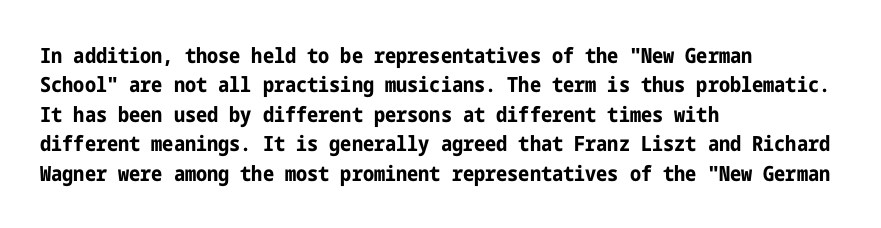
Posture: upright roman. Underlining? Definitely not there. Each line starts at the same left margin while the right side varies. Stroke thickness is high; the sample reads as a true bold. The block of text has a typical density, with ordinary space between rows.
